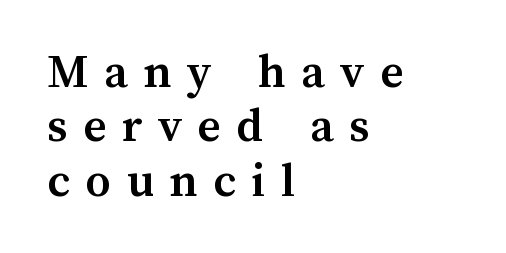
The image shows 50 px semibold type, upright; set left-aligned, tight line spacing (1.09x), unusually wide letter spacing (+0.31 em), not underlined; medium stroke contrast and a medium x-height.
